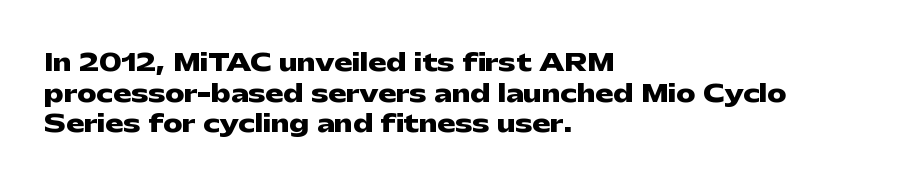
Q: Is the text bold? A: Yes.
Q: Is the text italic (slanted)? A: No, it is upright.
Q: Is the text underlined? A: No.
Q: How is the paragraph aligned? A: Left-aligned.
Q: Is the spacing between letters normal or unusually wide? A: Normal.
Q: Is the spacing between lines tight, normal or loose? A: Normal.
